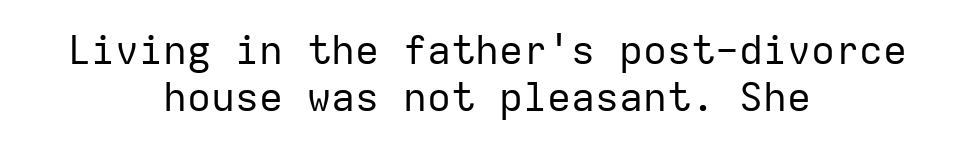
{"serif": "no", "italic": "no", "bold": "no", "weight": "regular", "width": "normal", "stroke_contrast": "low", "x_height": "medium", "monospaced": "yes", "underline": "no", "align": "center", "line_spacing_ratio": 1.17, "letter_spacing": "normal", "letter_spacing_em": 0.0, "glyph_px": 40}
